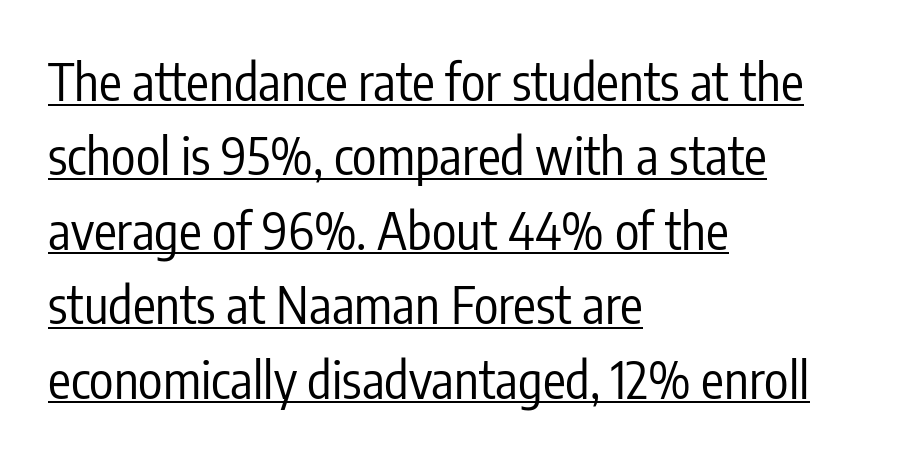
{"serif": "no", "italic": "no", "bold": "no", "weight": "regular", "width": "condensed", "stroke_contrast": "low", "x_height": "medium", "monospaced": "no", "underline": "yes", "align": "left", "line_spacing": "normal", "line_spacing_ratio": 1.46, "letter_spacing": "normal", "letter_spacing_em": 0.0, "glyph_px": 51}
